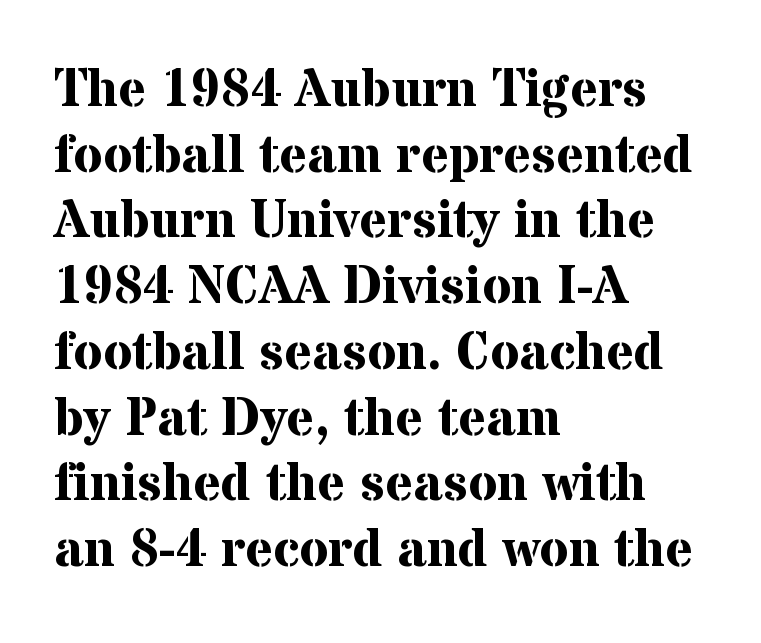
You'd pick this weight for a headline — it's a proper bold. Looks like regular typesetting: each glyph gets only the width it needs. The text was rendered using a seriffed face with decorative stroke endings. If you drew a line through each stem, it would be perfectly vertical. Horizontal alignment here is leftward, the default for most running prose.
